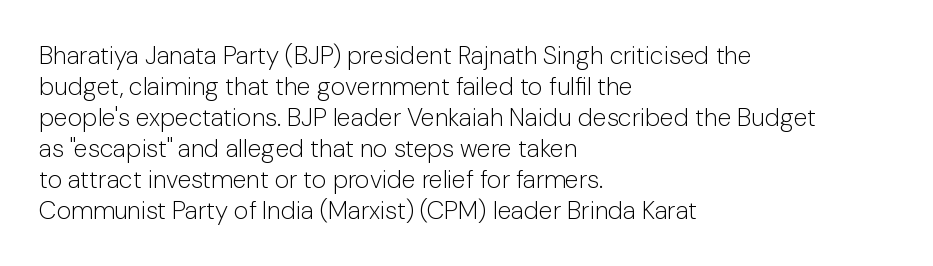
A light-to-regular cut is what we see here. Clear beneath every line of the passage. Vertical strokes here are truly vertical. The passage shown has conventional tracking throughout. Leftover space on each line is placed entirely after the last word.
